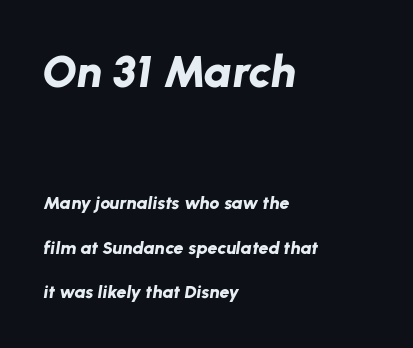
The passage shown is emphatically bold. Is the type slanted? Yes — the strokes lean at a clear angle. Whoever set this chose breathing room over compactness in the vertical rhythm. The composition opens big and finishes small.
